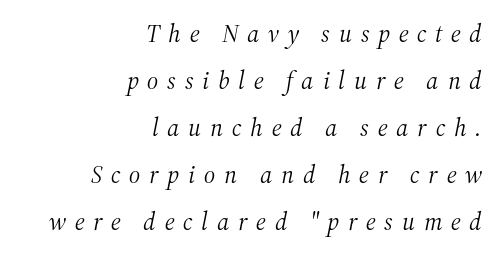
Q: Is the text bold? A: No.
Q: Is the text italic (slanted)? A: Yes, it leans right by about 12 degrees.
Q: Is the text underlined? A: No.
Q: How is the paragraph aligned? A: Right-aligned.
Q: Is the spacing between letters normal or unusually wide? A: Unusually wide.
